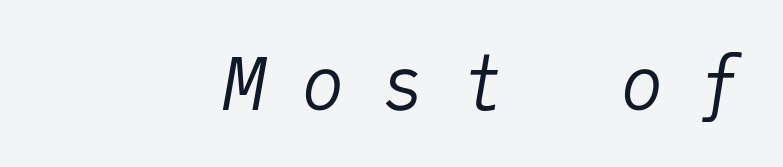
{"italic": "yes", "lean": "right", "slant_degrees": 9, "bold": "no", "weight": "regular", "width": "normal", "stroke_contrast": "low", "x_height": "medium", "monospaced": "yes", "underline": "no", "align": "right", "letter_spacing": "wide", "letter_spacing_em": 0.49, "glyph_px": 73}
